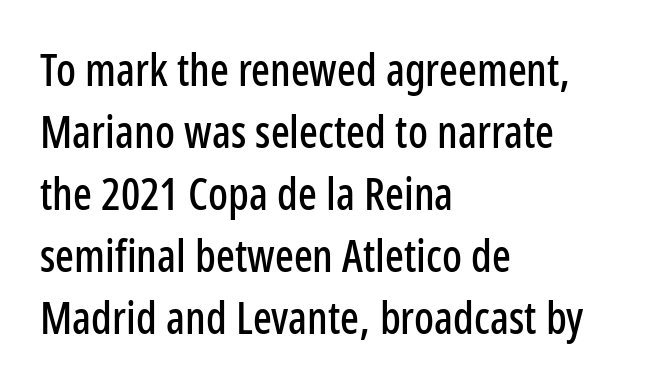
This is sans-serif lettering, the kind often seen on screens and signage. Just letters on the line, the space beneath them empty. Quick note: not italic, upright. Note the varied advance widths — an 'i' is clearly narrower than an 'm'. Summary of vertical rhythm: regular, with standard interline spacing.
